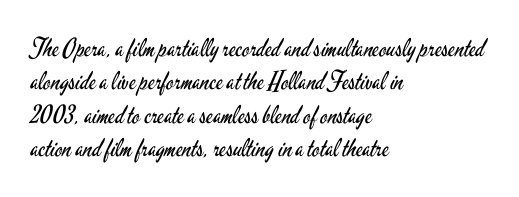
The image shows 25 px text type; set left-aligned, normal line spacing (1.34x), normal letter spacing, not underlined.
